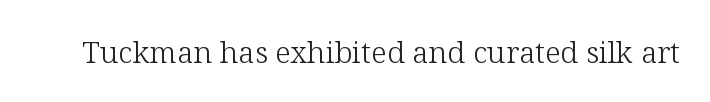
The image shows 30 px light serif type, upright; set normal letter spacing, not underlined; low stroke contrast and a medium x-height.
